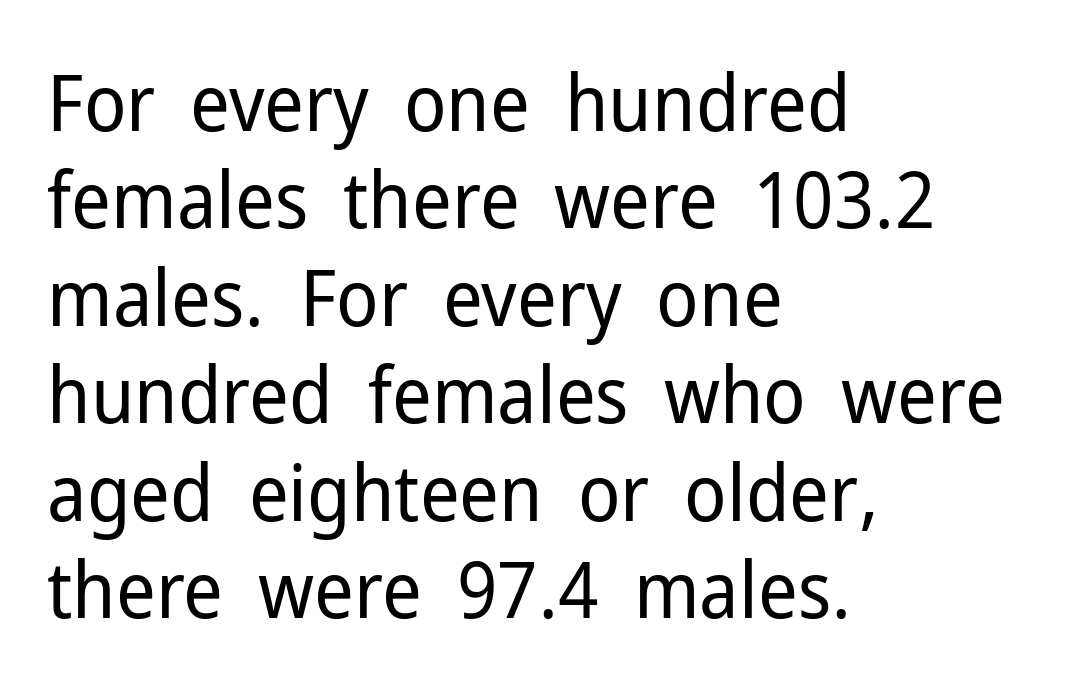
{"serif": "no", "italic": "no", "bold": "no", "weight": "regular", "width": "normal", "stroke_contrast": "low", "x_height": "medium", "monospaced": "no", "underline": "no", "align": "left", "line_spacing": "normal", "line_spacing_ratio": 1.25, "letter_spacing": "normal", "letter_spacing_em": 0.0, "glyph_px": 78}
